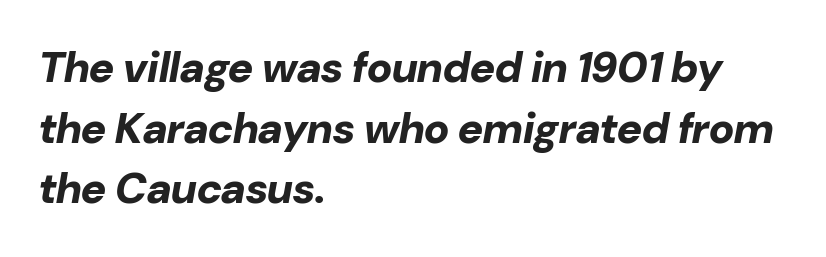
Q: Is the text bold? A: Yes.
Q: Is the text italic (slanted)? A: Yes, it leans right by about 10 degrees.
Q: Is the text underlined? A: No.
Q: How is the paragraph aligned? A: Left-aligned.
Q: Is the spacing between letters normal or unusually wide? A: Normal.
Q: Is the spacing between lines tight, normal or loose? A: Normal.
Q: Width (condensed, normal, or wide)? A: Normal.
Q: Stroke contrast? A: Low.
Q: x-height? A: Medium.
Q: Monospaced? A: No.
